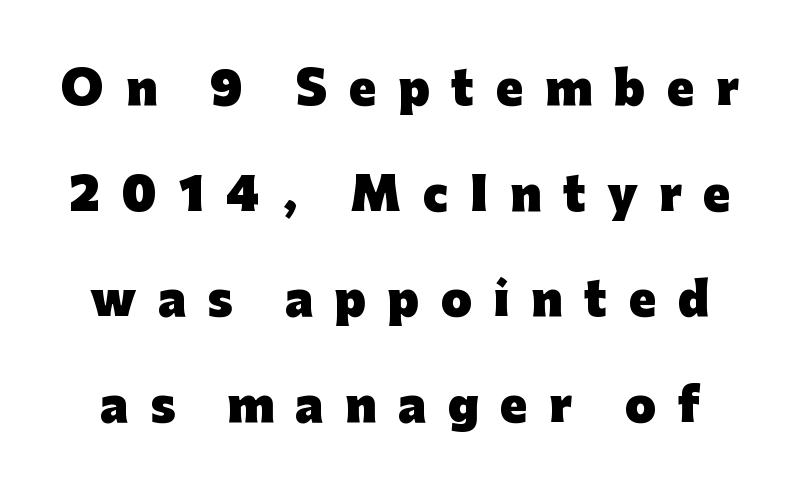
Q: Is the text bold? A: Yes.
Q: Is the text italic (slanted)? A: No, it is upright.
Q: Is the typeface a serif or a sans-serif typeface? A: Sans-serif.
Q: Is the text underlined? A: No.
Q: Is the spacing between letters normal or unusually wide? A: Unusually wide.
Q: Is the spacing between lines tight, normal or loose? A: Loose.
Q: Width (condensed, normal, or wide)? A: Normal.
Q: Stroke contrast? A: Low.
Q: x-height? A: Medium.
Q: Monospaced? A: No.
